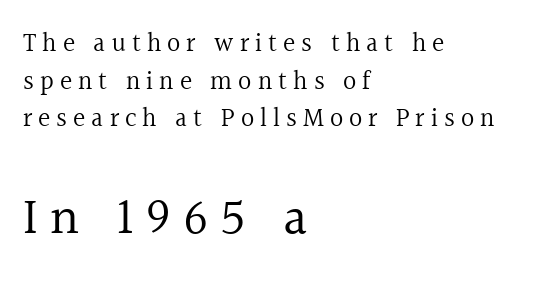
Q: Is the text bold? A: No.
Q: Is the text italic (slanted)? A: No, it is upright.
Q: Is the typeface a serif or a sans-serif typeface? A: Serif.
Q: Is the text underlined? A: No.
Q: How is the paragraph aligned? A: Left-aligned.
Q: Is the spacing between letters normal or unusually wide? A: Unusually wide.
Q: Is the spacing between lines tight, normal or loose? A: Normal.
Q: Which block of text is set in a larger size, the first (top) or the second (bottom)? A: The second (bottom) one.
Q: Width (condensed, normal, or wide)? A: Normal.
Q: x-height? A: Medium.
Q: Monospaced? A: No.
